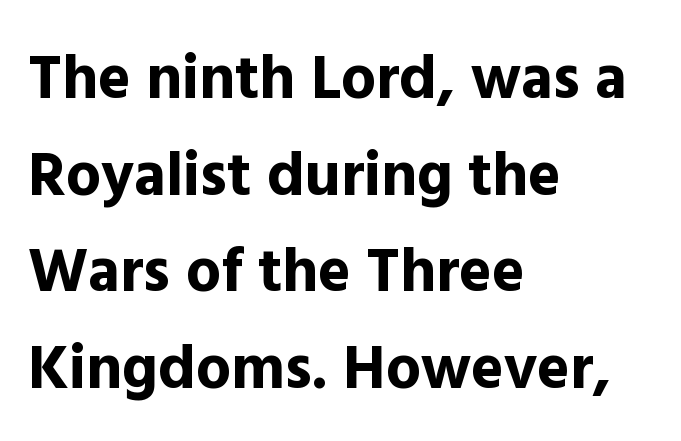
Q: Is the text bold? A: Yes.
Q: Is the text italic (slanted)? A: No, it is upright.
Q: Is the typeface a serif or a sans-serif typeface? A: Sans-serif.
Q: Is the text underlined? A: No.
Q: How is the paragraph aligned? A: Left-aligned.
Q: Is the spacing between letters normal or unusually wide? A: Normal.
Q: Is the spacing between lines tight, normal or loose? A: Normal.
Q: Width (condensed, normal, or wide)? A: Normal.
Q: x-height? A: Medium.
Q: Monospaced? A: No.
